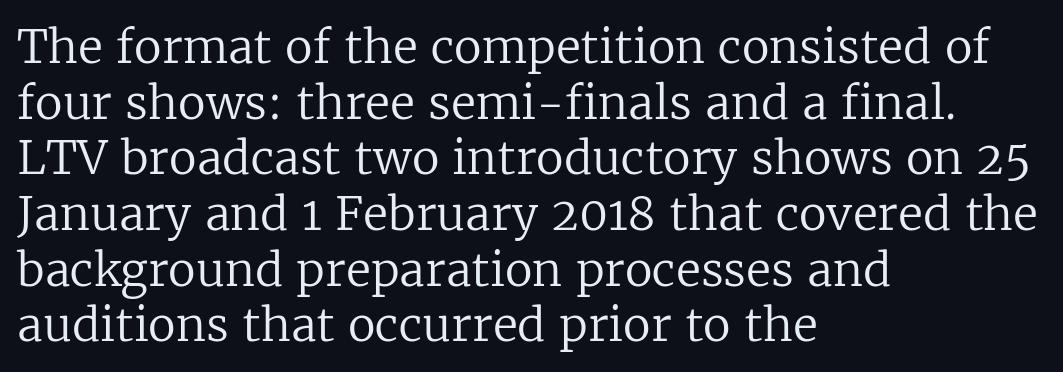
A typesetter would call this zero additional tracking. Check where the strokes stop: tiny serifs finish them off. The axis of the letterforms is exactly vertical. The letters look calm and open, with moderate or lighter stems.
